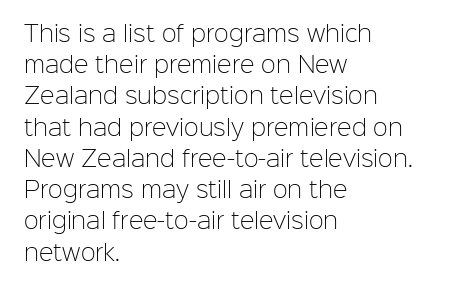
Q: Is the text bold? A: No.
Q: Is the text italic (slanted)? A: No, it is upright.
Q: Is the text underlined? A: No.
Q: How is the paragraph aligned? A: Left-aligned.
Q: Is the spacing between letters normal or unusually wide? A: Normal.
Q: Is the spacing between lines tight, normal or loose? A: Normal.
